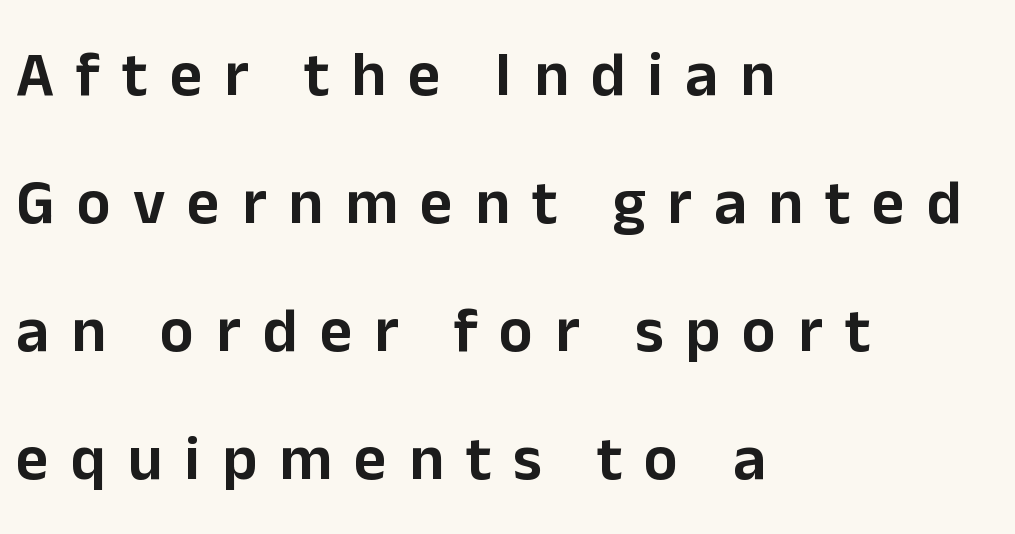
Words float on clear page, feet unadorned. Every stem runs plumb, perpendicular to the baseline. Note: no serifs on the glyphs. The rendering uses a large line-height, opening up the rows.
